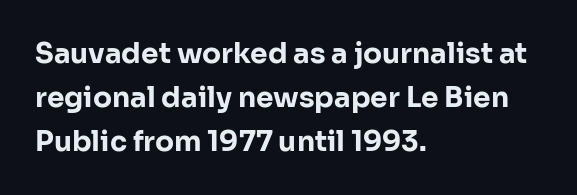
{"serif": "no", "italic": "no", "bold": "yes", "weight": "bold", "width": "normal", "stroke_contrast": "low", "x_height": "medium", "monospaced": "no", "underline": "no", "align": "left", "line_spacing": "normal", "line_spacing_ratio": 1.57, "letter_spacing": "normal", "letter_spacing_em": 0.0, "glyph_px": 28}
